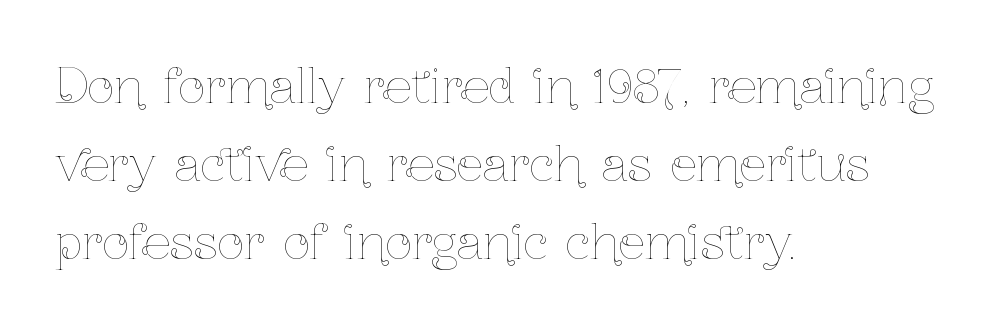
{"italic": "no", "bold": "no", "weight": "thin", "width": "condensed", "stroke_contrast": "low", "x_height": "medium", "monospaced": "no", "underline": "no", "align": "left", "line_spacing": "normal", "line_spacing_ratio": 1.66, "letter_spacing": "normal", "letter_spacing_em": 0.0, "glyph_px": 47}
